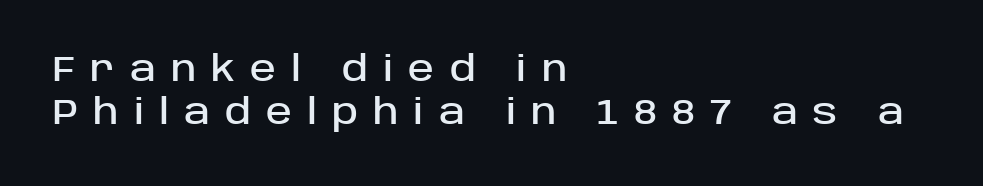
The image shows 35 px sans-serif type, upright; set left-aligned, line spacing 1.22x, unusually wide letter spacing (+0.43 em), not underlined; low stroke contrast and a large x-height.
